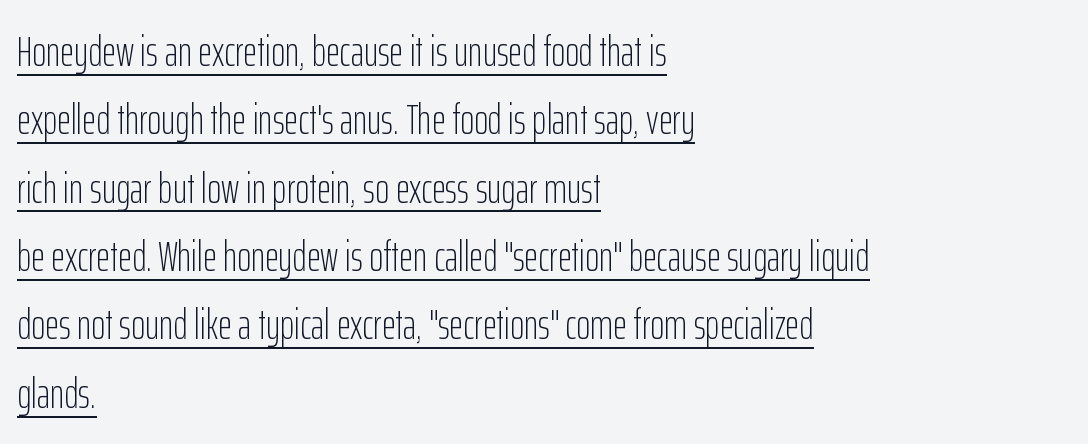
The image shows 43 px light, condensed sans-serif type, upright; set left-aligned, normal line spacing (1.59x), normal letter spacing, underlined; low stroke contrast and a medium x-height.
